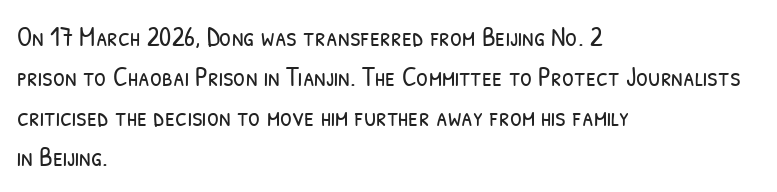
The lines are quadded left. A normal amount of white space separates one row of letters from the next. A clean baseline with only descenders dipping below it. Ink coverage per letter is moderate at most.
